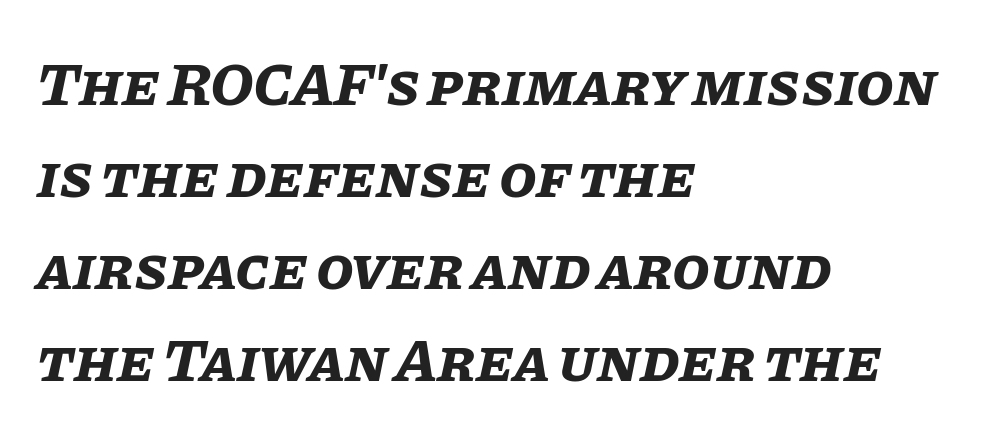
The image shows 61 px bold type, italic (leaning right); set left-aligned, normal line spacing (1.51x), normal letter spacing, not underlined; low stroke contrast and a large x-height.
